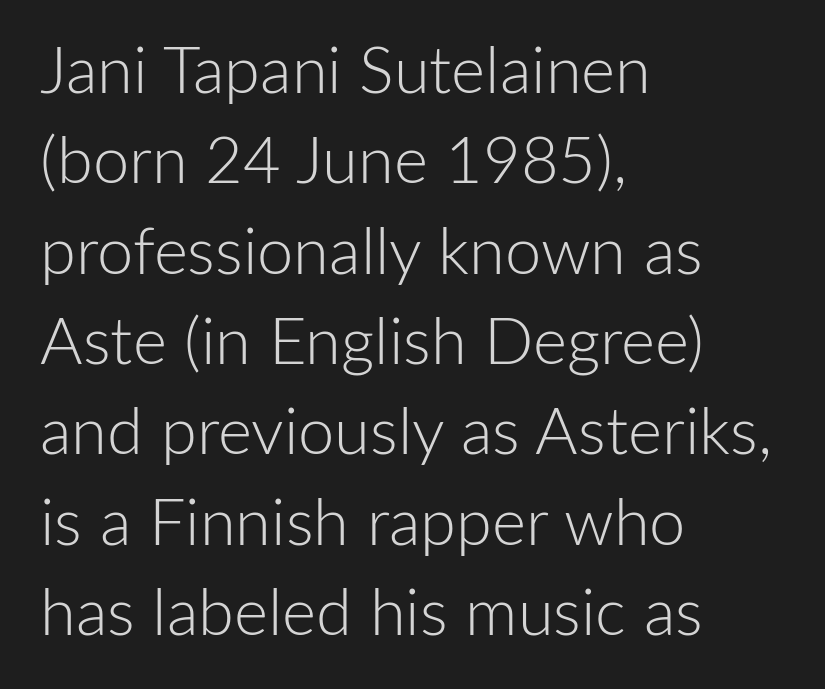
{"serif": "no", "italic": "no", "bold": "no", "weight": "light", "width": "normal", "stroke_contrast": "low", "x_height": "medium", "monospaced": "no", "underline": "no", "align": "left", "line_spacing": "normal", "line_spacing_ratio": 1.39, "letter_spacing": "normal", "letter_spacing_em": 0.0, "glyph_px": 65}
